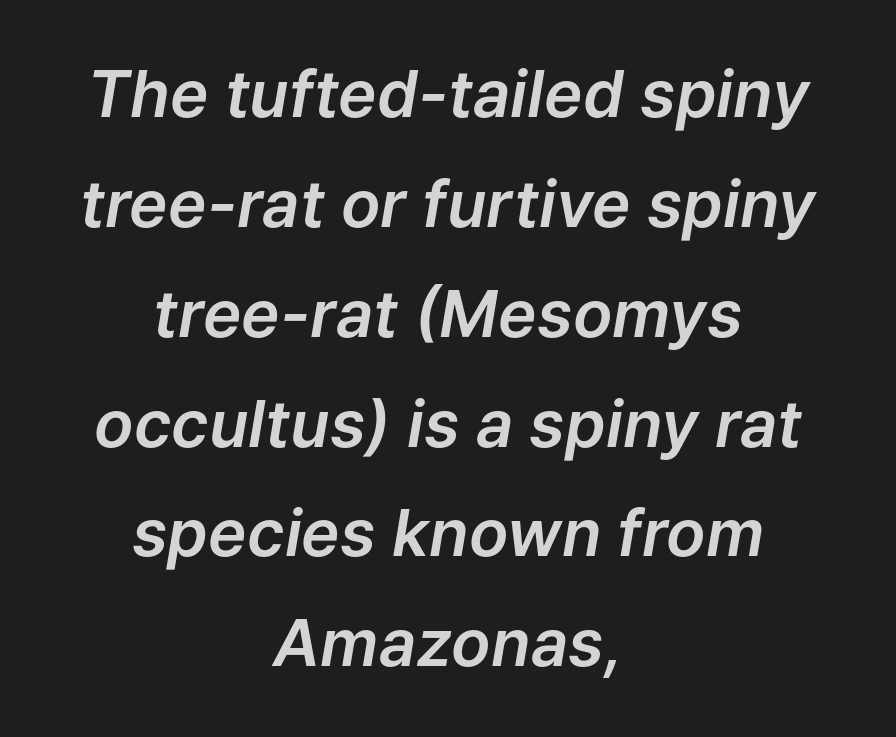
{"italic": "yes", "lean": "right", "slant_degrees": 9, "width": "normal", "stroke_contrast": "low", "x_height": "medium", "monospaced": "no", "underline": "no", "align": "center", "line_spacing": "normal", "line_spacing_ratio": 1.69, "letter_spacing": "normal", "letter_spacing_em": 0.0, "glyph_px": 65}
